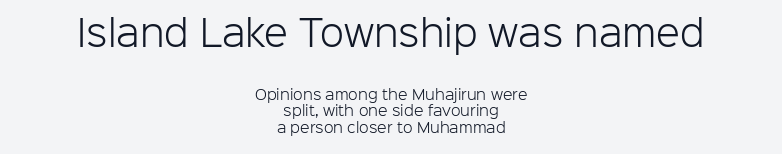
Q: Is the text bold? A: No.
Q: Is the text italic (slanted)? A: No, it is upright.
Q: Is the typeface a serif or a sans-serif typeface? A: Sans-serif.
Q: Is the text underlined? A: No.
Q: How is the paragraph aligned? A: Centered.
Q: Is the spacing between letters normal or unusually wide? A: Normal.
Q: Which block of text is set in a larger size, the first (top) or the second (bottom)? A: The first (top) one.
Q: Width (condensed, normal, or wide)? A: Normal.
Q: Stroke contrast? A: Low.
Q: x-height? A: Medium.
Q: Monospaced? A: No.
